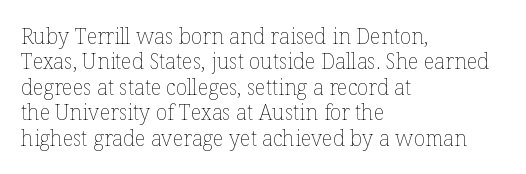
Q: Is the text bold? A: No.
Q: Is the text italic (slanted)? A: No, it is upright.
Q: Is the text underlined? A: No.
Q: How is the paragraph aligned? A: Left-aligned.
Q: Is the spacing between letters normal or unusually wide? A: Normal.
